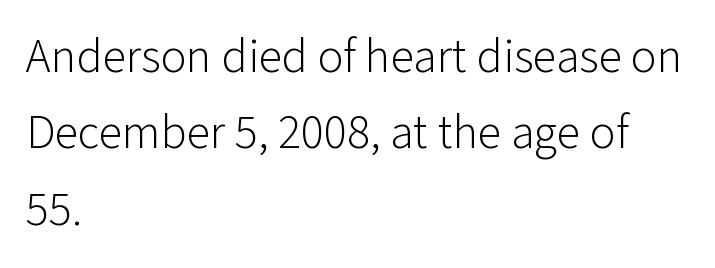
The image shows 48 px light sans-serif type, upright; set left-aligned, normal line spacing (1.59x), normal letter spacing, not underlined; low stroke contrast and a medium x-height.
